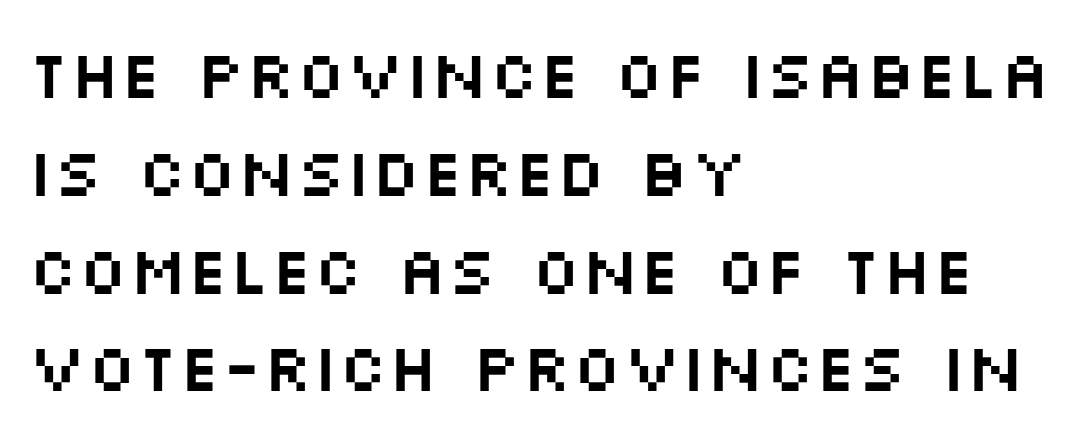
{"serif": "no", "italic": "no", "width": "wide", "stroke_contrast": "medium", "x_height": "large", "monospaced": "no", "underline": "no", "align": "left", "line_spacing": "normal", "line_spacing_ratio": 1.46, "letter_spacing": "normal", "letter_spacing_em": 0.0, "glyph_px": 67}
